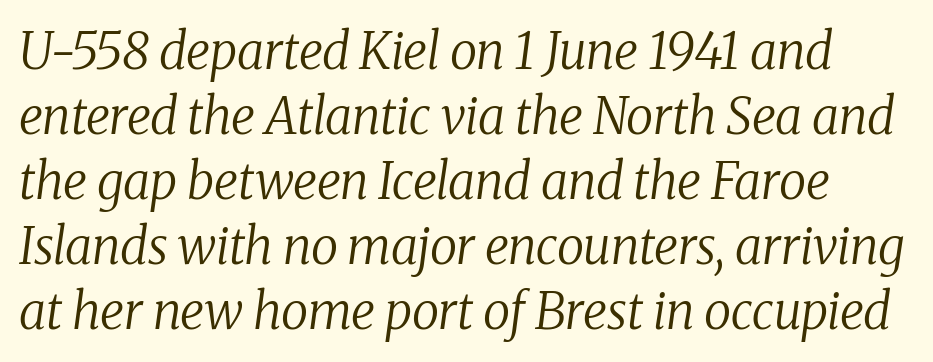
Q: Is the text bold? A: No.
Q: Is the text italic (slanted)? A: Yes, it leans right by about 8 degrees.
Q: Is the typeface a serif or a sans-serif typeface? A: Serif.
Q: Is the text underlined? A: No.
Q: Is the spacing between letters normal or unusually wide? A: Normal.
Q: Is the spacing between lines tight, normal or loose? A: Normal.
Q: Width (condensed, normal, or wide)? A: Normal.
Q: Stroke contrast? A: Medium.
Q: x-height? A: Medium.
Q: Monospaced? A: No.
